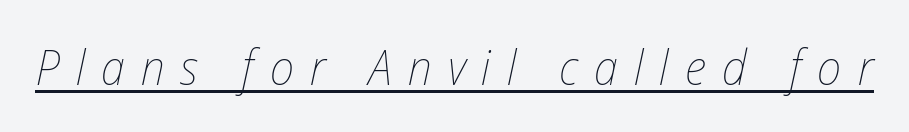
{"italic": "yes", "lean": "right", "slant_degrees": 12, "bold": "no", "weight": "thin", "width": "condensed", "stroke_contrast": "low", "x_height": "medium", "monospaced": "no", "underline": "yes", "letter_spacing": "wide", "letter_spacing_em": 0.33, "glyph_px": 49}
